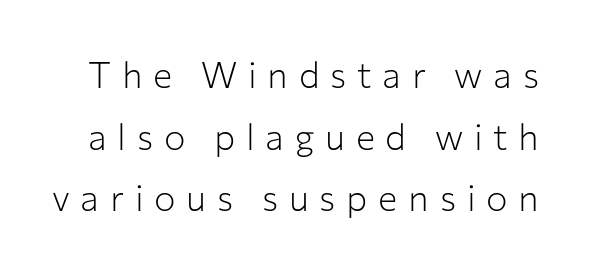
The image shows 36 px light sans-serif type, upright; set line spacing 1.71x, unusually wide letter spacing (+0.3 em), not underlined; low stroke contrast and a medium x-height.
